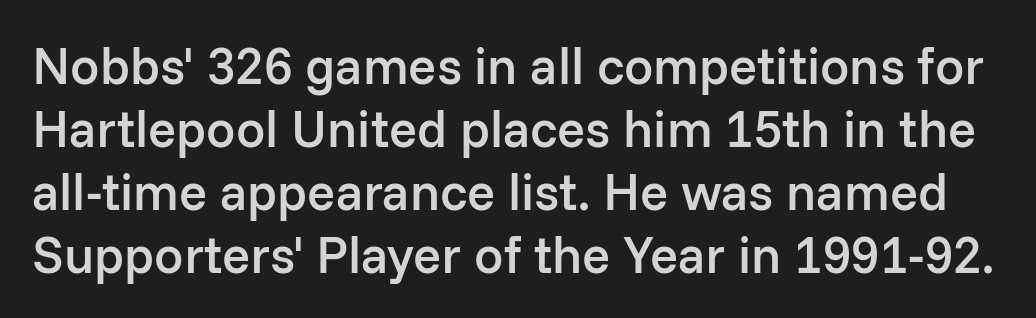
The image shows 52 px semibold sans-serif type, upright; set line spacing 1.21x, normal letter spacing, not underlined; low stroke contrast and a medium x-height.
